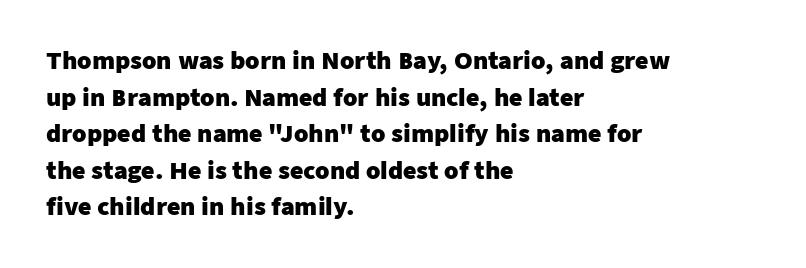
{"italic": "no", "bold": "yes", "underline": "no", "align": "left", "line_spacing": "normal", "line_spacing_ratio": 1.59, "letter_spacing": "normal", "letter_spacing_em": 0.0, "glyph_px": 23}
